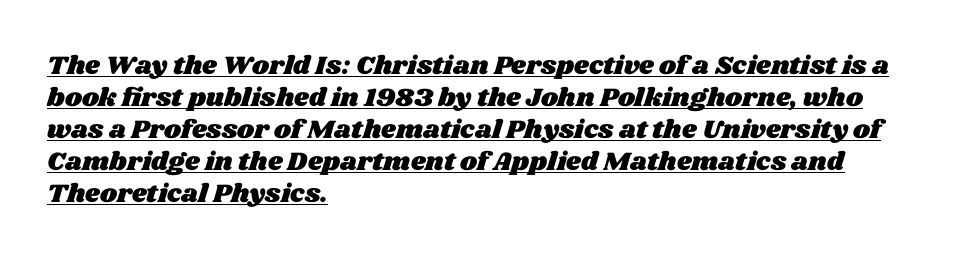
{"underline": "yes", "align": "left", "line_spacing_ratio": 1.23, "letter_spacing": "normal", "letter_spacing_em": 0.0, "glyph_px": 26}
